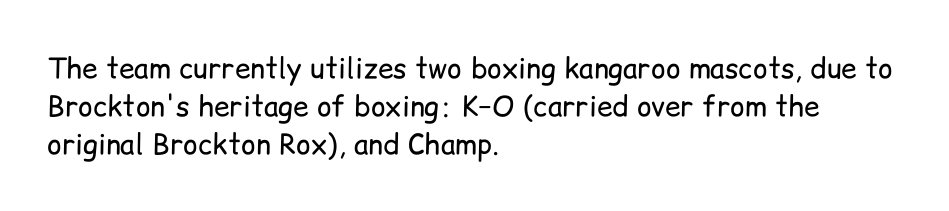
{"serif": "no", "italic": "no", "bold": "no", "weight": "regular", "width": "normal", "stroke_contrast": "low", "x_height": "medium", "monospaced": "no", "underline": "no", "align": "left", "line_spacing": "normal", "line_spacing_ratio": 1.36, "letter_spacing": "normal", "letter_spacing_em": 0.0, "glyph_px": 28}
